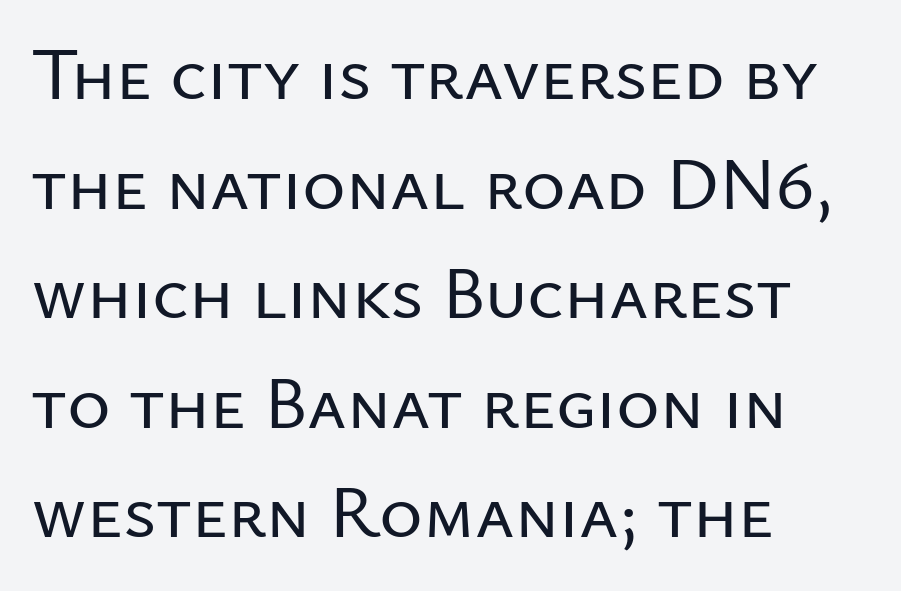
{"serif": "no", "italic": "no", "width": "normal", "stroke_contrast": "low", "x_height": "medium", "monospaced": "no", "underline": "no", "align": "left", "line_spacing": "normal", "line_spacing_ratio": 1.48, "letter_spacing": "normal", "letter_spacing_em": 0.0, "glyph_px": 74}
